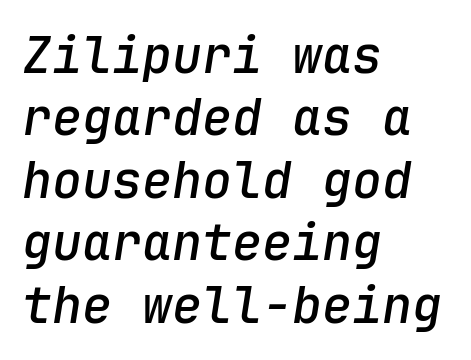
The baseline area is clear. Is the letter spacing exaggerated? No — it looks like the ordinary default. The sample has been set in demibold, a notch under bold. Line spacing here is normal. The letters are slanted; this is an italic face.
